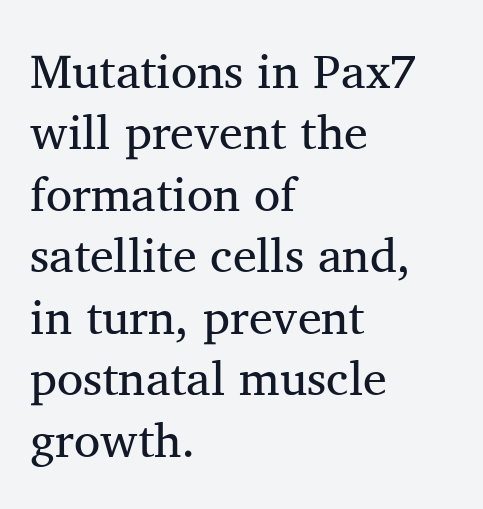
The image shows 48 px regular-weight serif type, upright; set left-aligned, normal line spacing (1.28x), normal letter spacing, not underlined; medium stroke contrast and a medium x-height.
